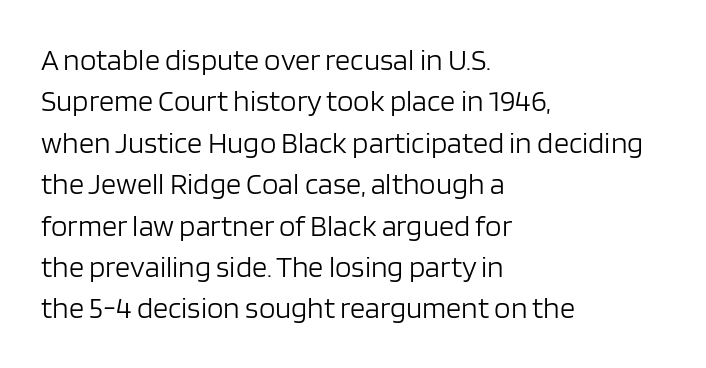
Q: Is the text bold? A: No.
Q: Is the text italic (slanted)? A: No, it is upright.
Q: Is the typeface a serif or a sans-serif typeface? A: Sans-serif.
Q: Is the text underlined? A: No.
Q: How is the paragraph aligned? A: Left-aligned.
Q: Is the spacing between letters normal or unusually wide? A: Normal.
Q: Is the spacing between lines tight, normal or loose? A: Normal.
Q: Width (condensed, normal, or wide)? A: Normal.
Q: Stroke contrast? A: Low.
Q: x-height? A: Large.
Q: Monospaced? A: No.
